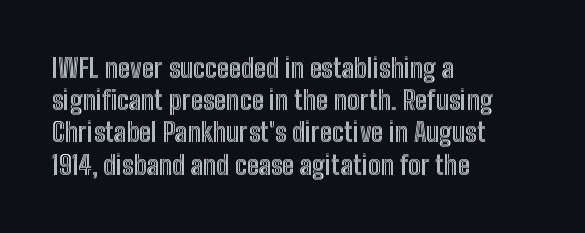
The image shows 26 px text type, upright; set left-aligned, line spacing 1.24x, normal letter spacing, not underlined.
